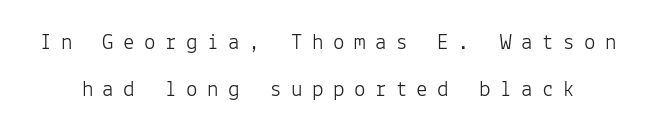
Q: Is the text bold? A: No.
Q: Is the text italic (slanted)? A: No, it is upright.
Q: Is the text underlined? A: No.
Q: Is the spacing between letters normal or unusually wide? A: Unusually wide.
Q: Is the spacing between lines tight, normal or loose? A: Loose.
